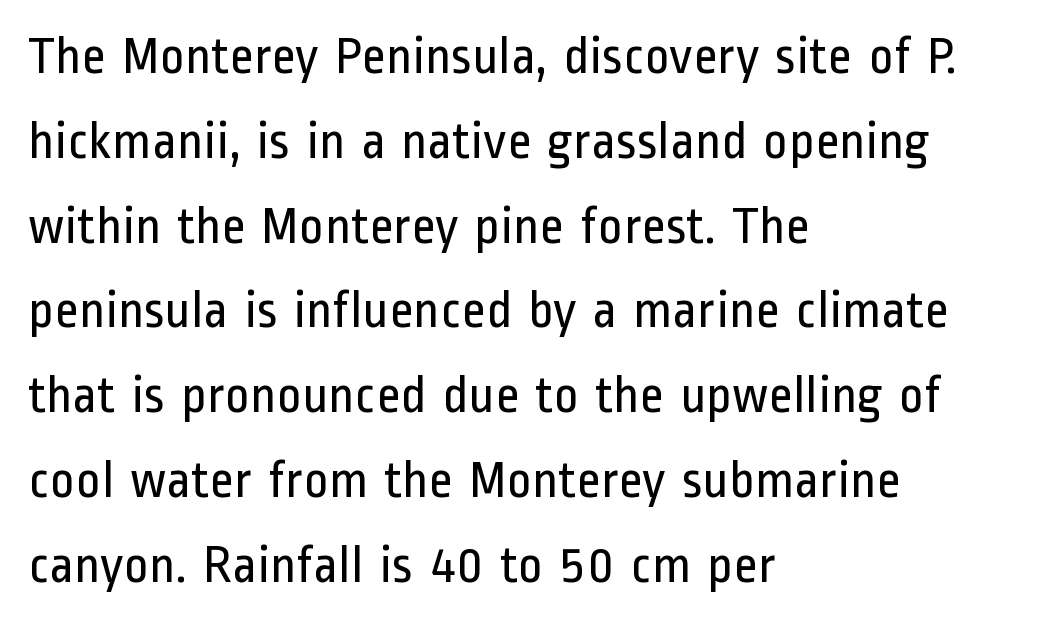
Q: Is the text bold? A: No.
Q: Is the text italic (slanted)? A: No, it is upright.
Q: Is the typeface a serif or a sans-serif typeface? A: Sans-serif.
Q: Is the text underlined? A: No.
Q: How is the paragraph aligned? A: Left-aligned.
Q: Is the spacing between letters normal or unusually wide? A: Normal.
Q: Is the spacing between lines tight, normal or loose? A: Normal.
Q: Width (condensed, normal, or wide)? A: Condensed.
Q: Stroke contrast? A: Low.
Q: x-height? A: Medium.
Q: Monospaced? A: No.
